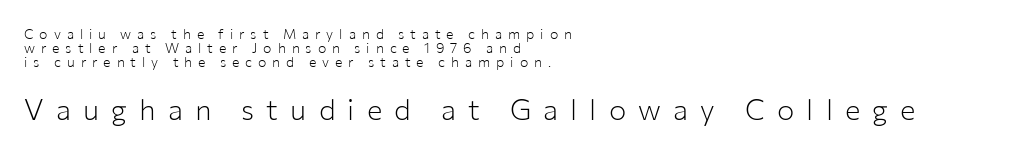
The glyphs are unaccompanied by any horizontal stroke below them. These lines were composed using upright roman letters. Quick note: interline space is minimal. Each letter keeps its own natural width here, so spacing adapts to shape. The paragraph shown leans on its left margin.
